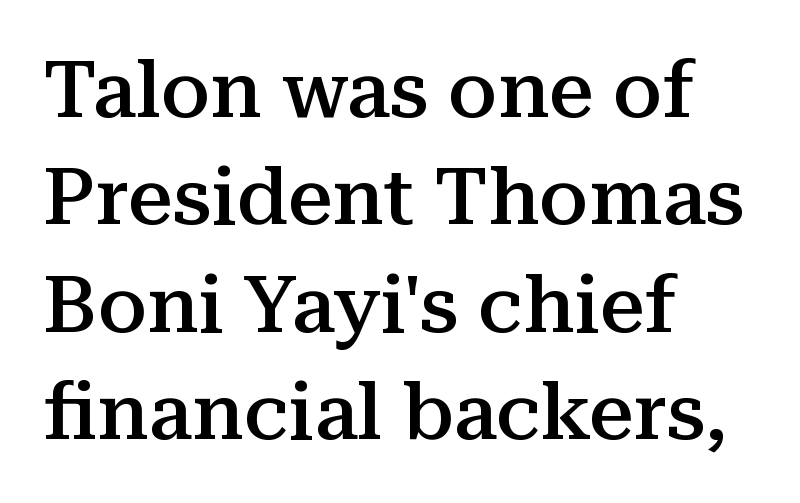
The image shows 79 px semibold serif type, upright; set left-aligned, normal line spacing (1.36x), normal letter spacing, not underlined; medium stroke contrast and a medium x-height.
